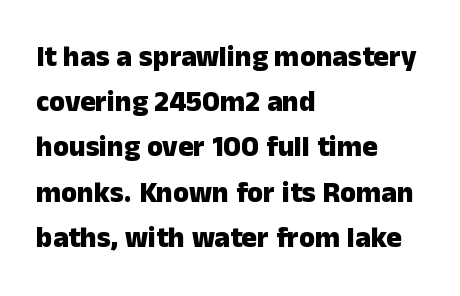
The image shows 29 px heavy sans-serif type, upright; set left-aligned, normal line spacing (1.56x), normal letter spacing, not underlined; low stroke contrast and a medium x-height.
